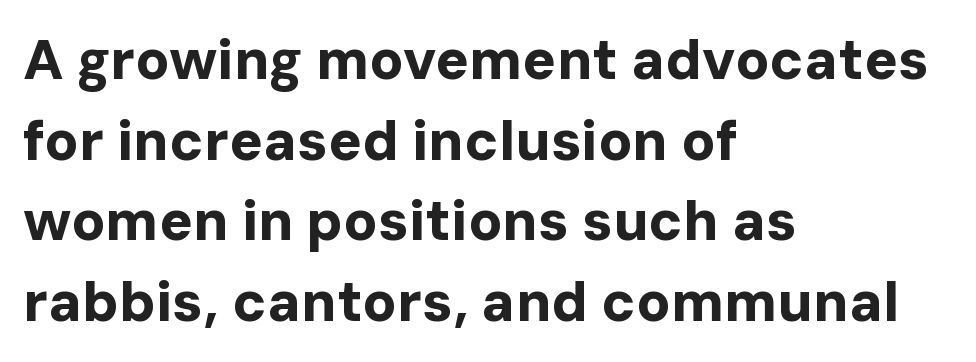
The image shows 56 px bold sans-serif type, upright; set left-aligned, normal line spacing (1.44x), normal letter spacing, not underlined; low stroke contrast and a medium x-height.
